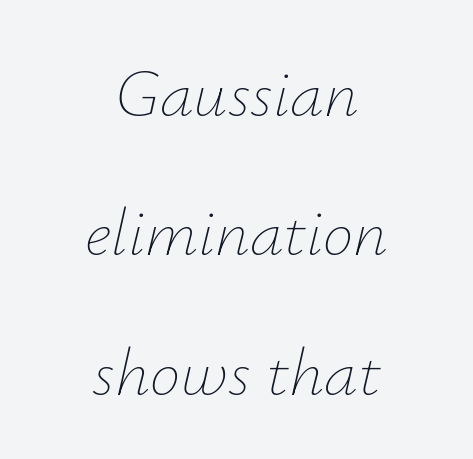
The passage shown is not underscored anywhere. Proportional: the letters do not fall into vertical columns. You could call the tracking neutral — neither tight nor loose. Each new line begins a long way beneath the previous one.
